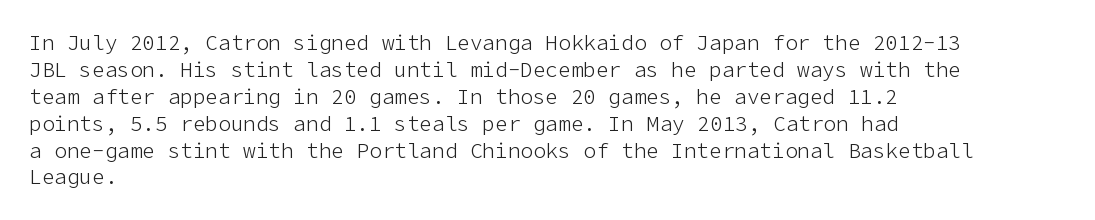
Q: Is the text bold? A: No.
Q: Is the text italic (slanted)? A: No, it is upright.
Q: Is the text underlined? A: No.
Q: How is the paragraph aligned? A: Left-aligned.
Q: Is the spacing between letters normal or unusually wide? A: Normal.
Q: Is the spacing between lines tight, normal or loose? A: Normal.
